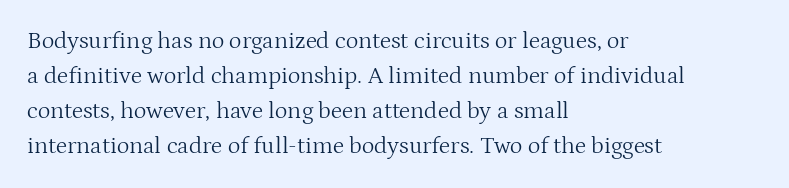
Q: Is the text bold? A: No.
Q: Is the text italic (slanted)? A: No, it is upright.
Q: Is the text underlined? A: No.
Q: How is the paragraph aligned? A: Left-aligned.
Q: Is the spacing between letters normal or unusually wide? A: Normal.
Q: Is the spacing between lines tight, normal or loose? A: Normal.
